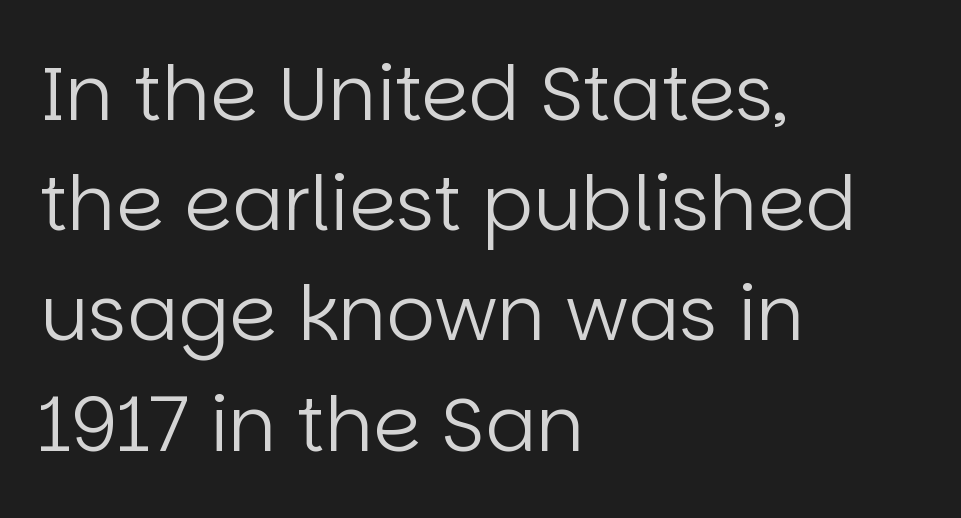
This reads as an unemphasized weight, regular at the heaviest. This rendering features lettering with no underline. This is the regular roman posture of the typeface. These lines keep a tight, regular rhythm from letter to letter.
